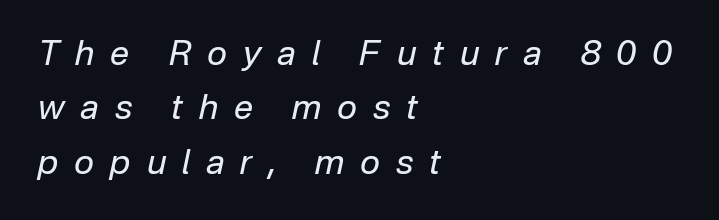
There's an unmistakable incline to the writing here. Does the copy run flush right? No — it runs flush left. The rendering uses a moderate line-height, typical for paragraphs. Beneath every word, the page is bare. Letter spacing: wide.
